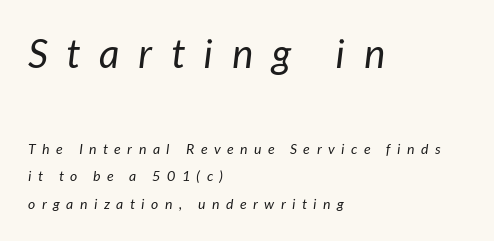
{"italic": "yes", "lean": "right", "slant_degrees": 7, "bold": "no", "weight": "regular", "width": "normal", "stroke_contrast": "low", "x_height": "medium", "monospaced": "no", "underline": "no", "align": "left", "line_spacing": "loose", "line_spacing_ratio": 1.99, "letter_spacing": "wide", "letter_spacing_em": 0.47, "larger_block": "first", "size_ratio": 2.86, "glyph_px": 40}
